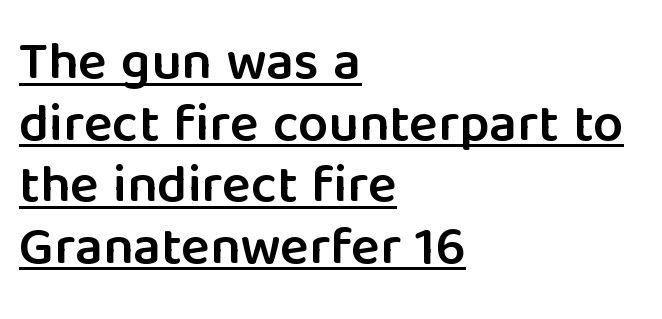
{"serif": "no", "italic": "no", "bold": "semi", "weight": "semibold", "width": "normal", "stroke_contrast": "low", "x_height": "medium", "monospaced": "no", "underline": "yes", "align": "left", "line_spacing": "tight", "line_spacing_ratio": 1.14, "letter_spacing": "normal", "letter_spacing_em": 0.0, "glyph_px": 54}
